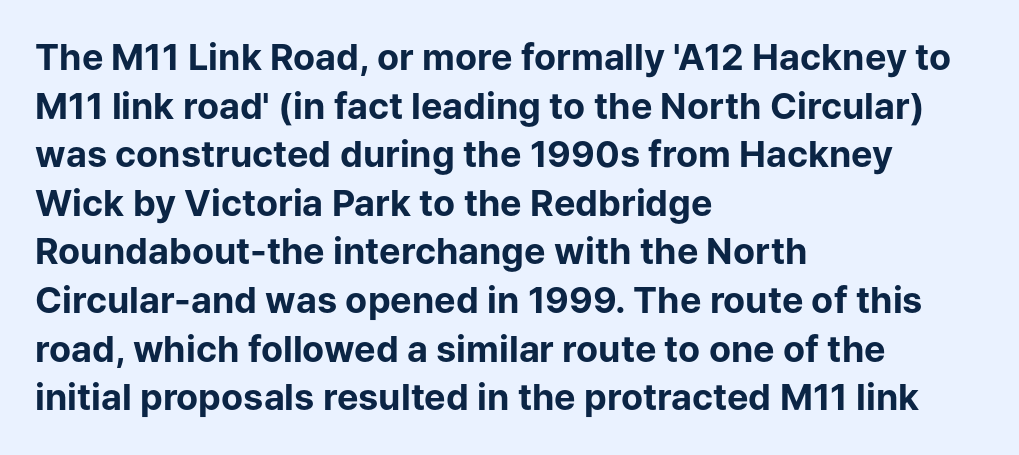
The image shows 36 px bold sans-serif type, upright; set left-aligned, normal line spacing (1.35x), normal letter spacing, not underlined; low stroke contrast and a medium x-height.
